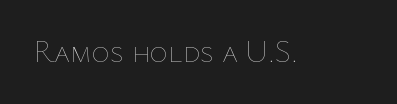
Tall strokes in this sample are plumb rather than angled. Plain, unruled lines of type. No chunkiness to these letters — they're not bold. Looks like regular typesetting: each glyph gets only the width it needs.
